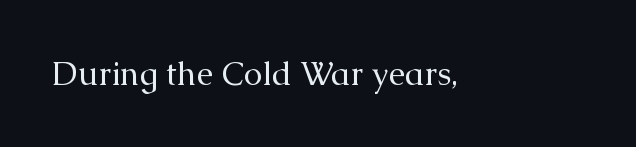
{"serif": "yes", "italic": "no", "bold": "no", "weight": "regular", "width": "normal", "stroke_contrast": "medium", "x_height": "medium", "monospaced": "no", "underline": "no", "letter_spacing": "normal", "letter_spacing_em": 0.0, "glyph_px": 33}
